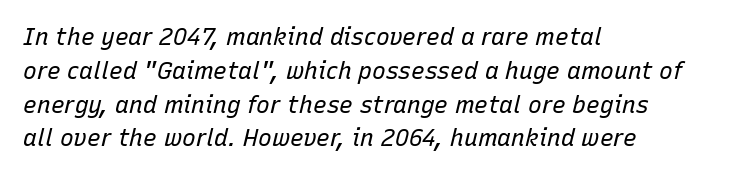
Q: Is the text bold? A: No.
Q: Is the text italic (slanted)? A: Yes, it leans right by about 15 degrees.
Q: Is the text underlined? A: No.
Q: How is the paragraph aligned? A: Left-aligned.
Q: Is the spacing between letters normal or unusually wide? A: Normal.
Q: Is the spacing between lines tight, normal or loose? A: Normal.
